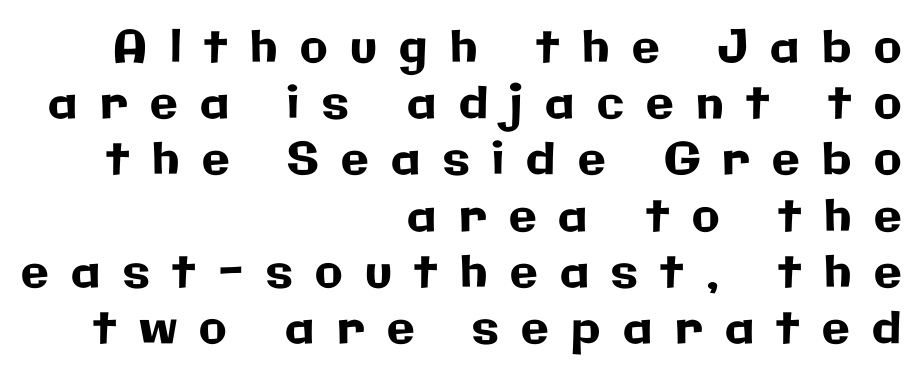
These lines sit exactly where default settings would place them. This sample has the flowing, uneven cadence of proportional lettering. The line texture is sparse and dotted thanks to wide tracking. In terms of letterform style, serifs are entirely absent. The string is rendered with underlining switched off. This rendering uses right alignment, leaving the left contour irregular.
